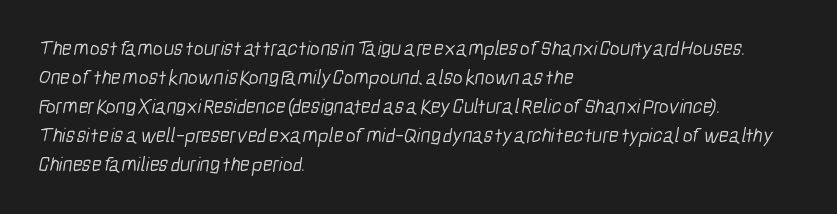
Summary of weight: not heavy and not bold. Type without underlining. You could call the tracking neutral — neither tight nor loose. Leading: standard.
